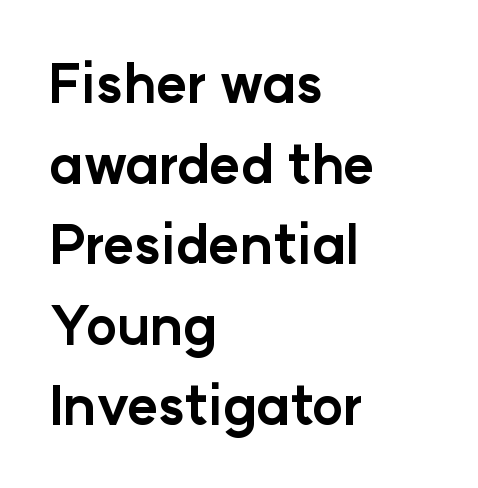
{"serif": "no", "italic": "no", "bold": "yes", "weight": "bold", "width": "normal", "stroke_contrast": "low", "x_height": "medium", "monospaced": "no", "underline": "no", "align": "left", "line_spacing": "normal", "line_spacing_ratio": 1.52, "letter_spacing": "normal", "letter_spacing_em": 0.0, "glyph_px": 53}
